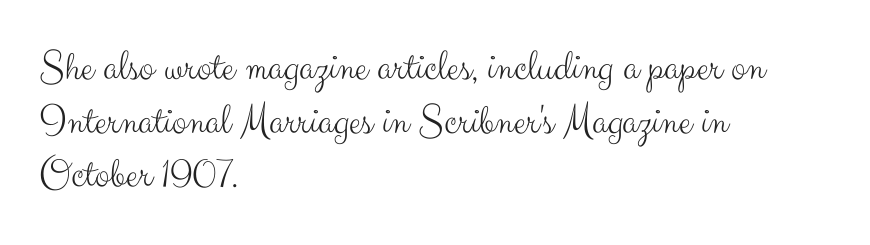
Q: Is the text bold? A: No.
Q: Is the text italic (slanted)? A: Yes.
Q: Is the typeface a serif or a sans-serif typeface? A: Sans-serif.
Q: Is the text underlined? A: No.
Q: How is the paragraph aligned? A: Left-aligned.
Q: Is the spacing between letters normal or unusually wide? A: Normal.
Q: Width (condensed, normal, or wide)? A: Normal.
Q: Stroke contrast? A: Medium.
Q: x-height? A: Small.
Q: Monospaced? A: No.
